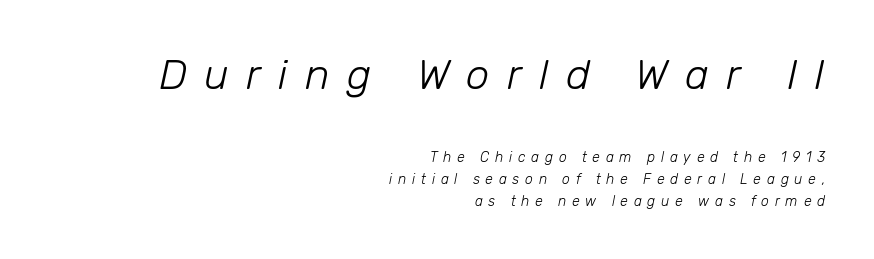
Q: Is the text bold? A: No.
Q: Is the text italic (slanted)? A: Yes, it leans right by about 12 degrees.
Q: Is the text underlined? A: No.
Q: How is the paragraph aligned? A: Right-aligned.
Q: Is the spacing between letters normal or unusually wide? A: Unusually wide.
Q: Is the spacing between lines tight, normal or loose? A: Normal.
Q: Which block of text is set in a larger size, the first (top) or the second (bottom)? A: The first (top) one.
Q: Width (condensed, normal, or wide)? A: Normal.
Q: Stroke contrast? A: Low.
Q: x-height? A: Medium.
Q: Monospaced? A: No.
